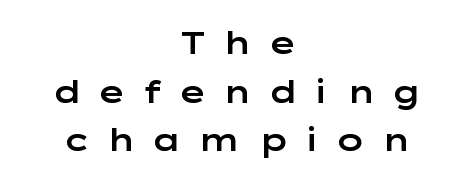
{"serif": "no", "italic": "no", "width": "wide", "stroke_contrast": "low", "x_height": "medium", "monospaced": "no", "underline": "no", "align": "center", "line_spacing": "normal", "line_spacing_ratio": 1.57, "letter_spacing": "wide", "letter_spacing_em": 0.47, "glyph_px": 31}
